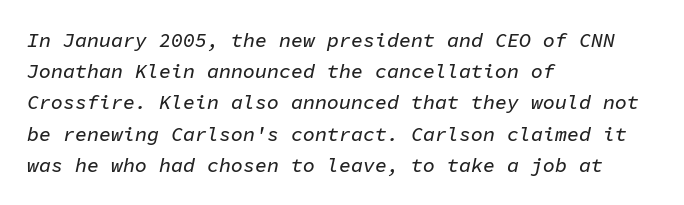
The image shows 20 px text type, italic (leaning right); set left-aligned, normal line spacing (1.56x), normal letter spacing, not underlined.
